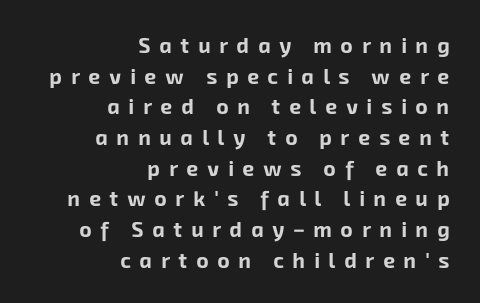
Q: Is the text bold? A: Yes.
Q: Is the text underlined? A: No.
Q: How is the paragraph aligned? A: Right-aligned.
Q: Is the spacing between letters normal or unusually wide? A: Unusually wide.
Q: Is the spacing between lines tight, normal or loose? A: Normal.
